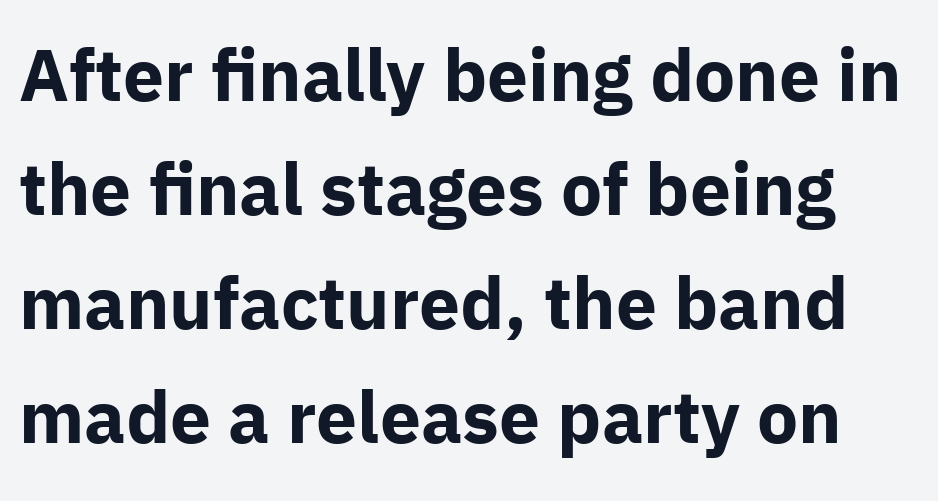
{"serif": "no", "italic": "no", "bold": "yes", "weight": "bold", "width": "normal", "stroke_contrast": "low", "x_height": "medium", "monospaced": "no", "underline": "no", "line_spacing": "normal", "line_spacing_ratio": 1.56, "letter_spacing": "normal", "letter_spacing_em": 0.0, "glyph_px": 73}
